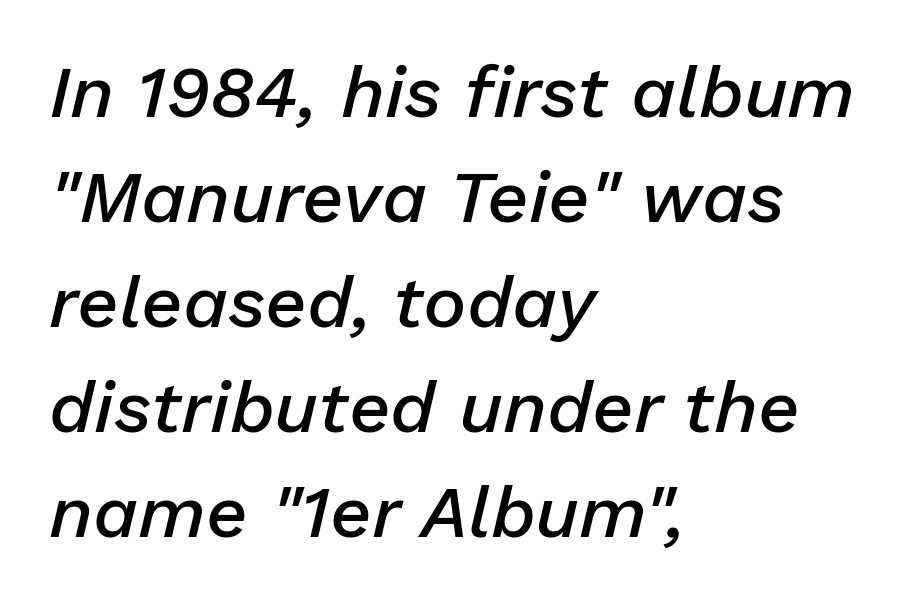
Q: Is the text bold? A: Semi-bold.
Q: Is the text italic (slanted)? A: Yes, it leans right by about 13 degrees.
Q: Is the text underlined? A: No.
Q: How is the paragraph aligned? A: Left-aligned.
Q: Is the spacing between letters normal or unusually wide? A: Normal.
Q: Is the spacing between lines tight, normal or loose? A: Normal.
Q: Width (condensed, normal, or wide)? A: Normal.
Q: Stroke contrast? A: Low.
Q: x-height? A: Medium.
Q: Monospaced? A: No.
